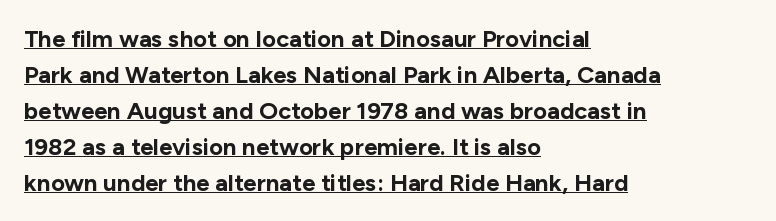
The image shows 24 px bold type, upright; set left-aligned, normal line spacing (1.5x), normal letter spacing, underlined.
